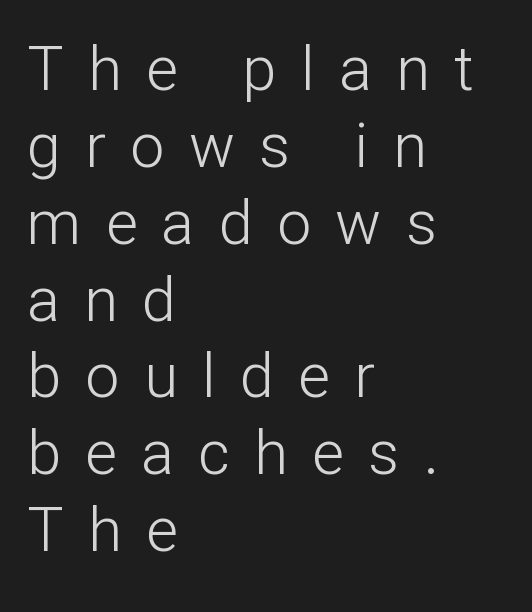
The face used here is rendered with a markedly widened letterfit. Short and long lines alike share a common starting point at left. Varying glyph widths throughout — classic text-font behaviour. Each stroke keeps to a modest, everyday thickness or less. The specimen reads as upright at a glance.
